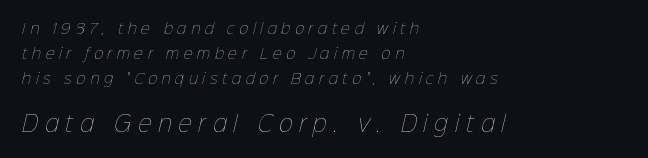
The image shows 21 px text type; set left-aligned, line spacing 1.79x, unusually wide letter spacing (+0.33 em), not underlined; the second (bottom) block is 1.5x larger.
